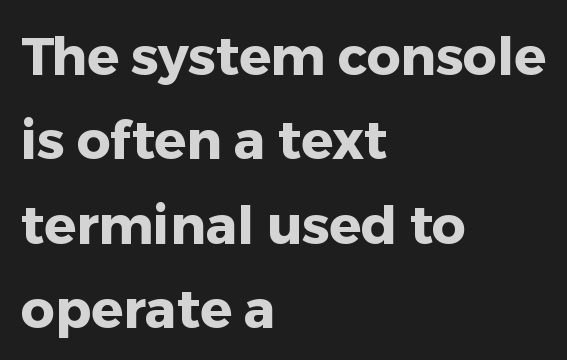
{"serif": "no", "italic": "no", "bold": "yes", "weight": "heavy", "width": "normal", "stroke_contrast": "low", "x_height": "medium", "monospaced": "no", "underline": "no", "align": "left", "line_spacing": "normal", "line_spacing_ratio": 1.59, "letter_spacing": "normal", "letter_spacing_em": 0.0, "glyph_px": 53}
